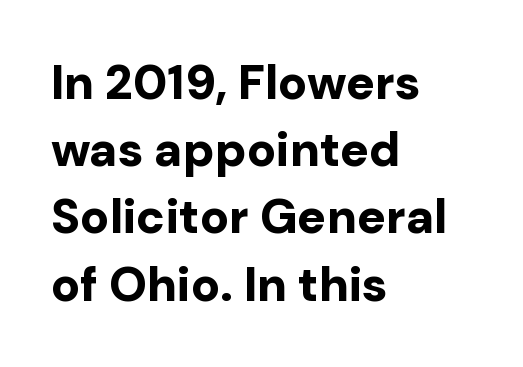
Do the characters align in a grid? No, the font is proportional. Spacing between characters is what you'd get straight out of the box. Strong, thick strokes mark this as bold type. Vertically, the passage feels balanced, rows spaced as you'd expect. Check where the strokes stop: nothing finishes them off — pure sans.
